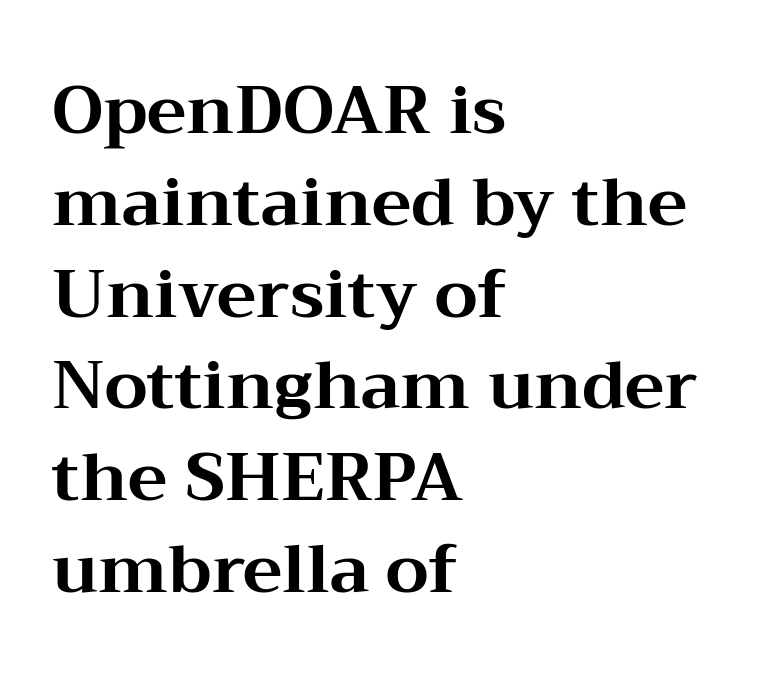
Rule under the text: the space is simply empty. You'd pick this weight for a headline — it's a proper bold. Ordinary non-slanted type is in use. Do the characters align in a grid? No, the font is proportional. The text block is weighted toward the left margin, trailing off unevenly rightward. Inter-character spacing is left at the font's built-in metrics.
